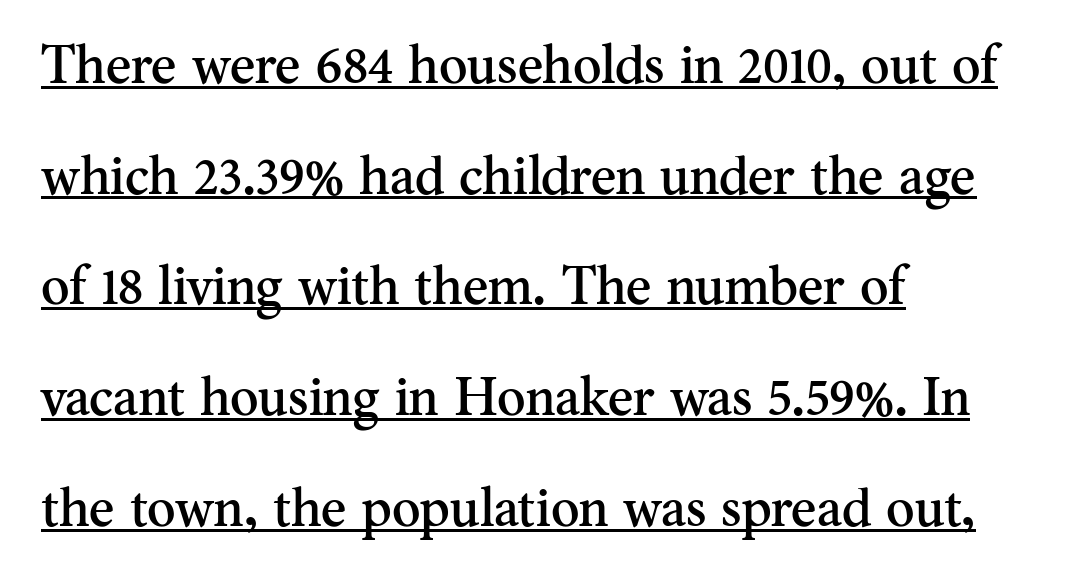
Q: Is the text italic (slanted)? A: No, it is upright.
Q: Is the typeface a serif or a sans-serif typeface? A: Serif.
Q: Is the text underlined? A: Yes.
Q: How is the paragraph aligned? A: Left-aligned.
Q: Is the spacing between letters normal or unusually wide? A: Normal.
Q: Is the spacing between lines tight, normal or loose? A: Loose.
Q: Width (condensed, normal, or wide)? A: Normal.
Q: Stroke contrast? A: Medium.
Q: x-height? A: Small.
Q: Monospaced? A: No.
